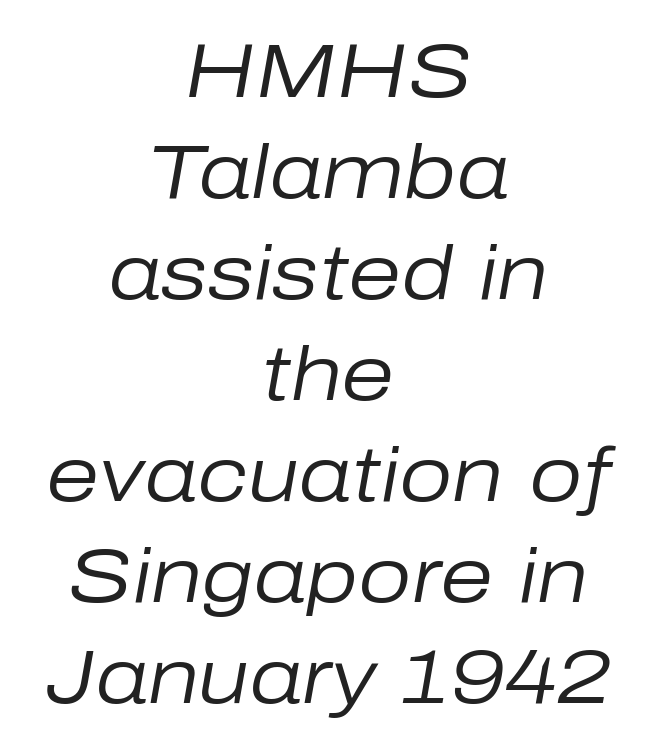
Q: Is the text bold? A: No.
Q: Is the text italic (slanted)? A: Yes, it leans right by about 10 degrees.
Q: Is the text underlined? A: No.
Q: How is the paragraph aligned? A: Centered.
Q: Is the spacing between letters normal or unusually wide? A: Normal.
Q: Is the spacing between lines tight, normal or loose? A: Normal.
Q: Width (condensed, normal, or wide)? A: Normal.
Q: Stroke contrast? A: Low.
Q: x-height? A: Medium.
Q: Monospaced? A: No.
